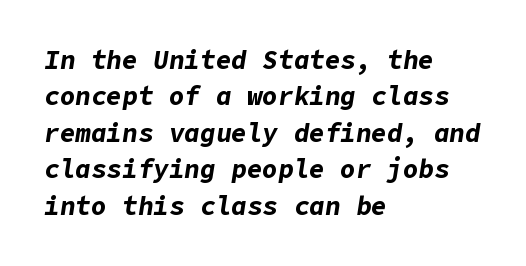
{"italic": "yes", "lean": "right", "slant_degrees": 9, "bold": "yes", "underline": "no", "align": "left", "line_spacing": "normal", "line_spacing_ratio": 1.4, "letter_spacing": "normal", "letter_spacing_em": 0.0, "glyph_px": 26}
